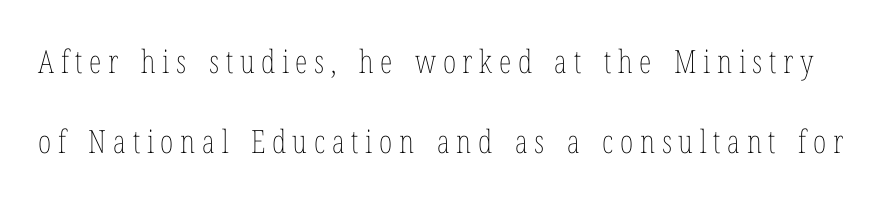
This sample uses an upright cut, with every glyph sitting square on the baseline. Heaviness? Minimal to ordinary, like unemphasized prose. Think of a printed novel: that variable character pitch is what you see here. The passage shown has open, widely tracked lettering throughout. Loosely led — the rows are spread out. Anything drawn beneath the words? Only blank space.
